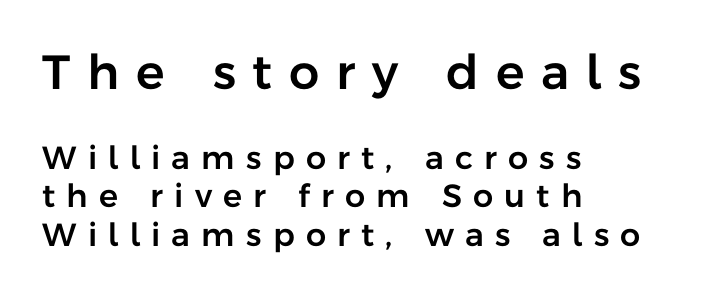
Q: Is the text italic (slanted)? A: No, it is upright.
Q: Is the typeface a serif or a sans-serif typeface? A: Sans-serif.
Q: Is the text underlined? A: No.
Q: How is the paragraph aligned? A: Left-aligned.
Q: Is the spacing between letters normal or unusually wide? A: Unusually wide.
Q: Which block of text is set in a larger size, the first (top) or the second (bottom)? A: The first (top) one.
Q: Width (condensed, normal, or wide)? A: Normal.
Q: Stroke contrast? A: Low.
Q: x-height? A: Medium.
Q: Monospaced? A: No.
